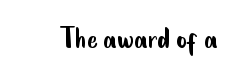
Nobody touched the tracking dial on this one. Character widths vary here, with narrow letters taking less room than wide ones. Honestly, there is no underline to notice here at all. The specimen reads as upright at a glance.
